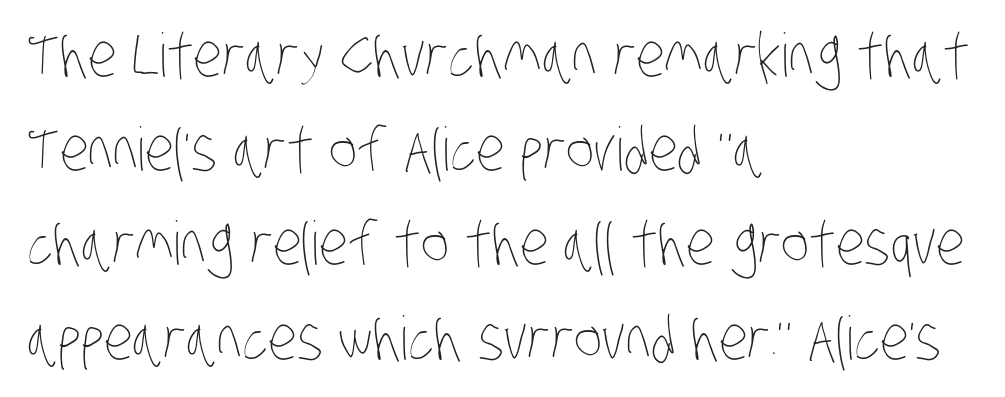
{"bold": "no", "weight": "thin", "width": "condensed", "stroke_contrast": "low", "x_height": "large", "monospaced": "no", "underline": "no", "align": "left", "line_spacing": "normal", "line_spacing_ratio": 1.57, "letter_spacing": "normal", "letter_spacing_em": 0.0, "glyph_px": 60}
